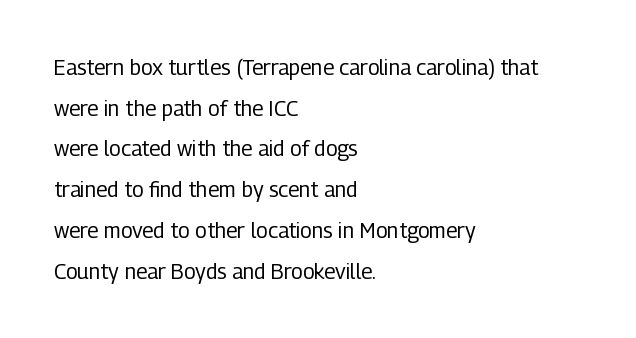
{"italic": "no", "bold": "no", "underline": "no", "align": "left", "line_spacing": "loose", "line_spacing_ratio": 1.94, "letter_spacing": "normal", "letter_spacing_em": 0.0, "glyph_px": 21}
